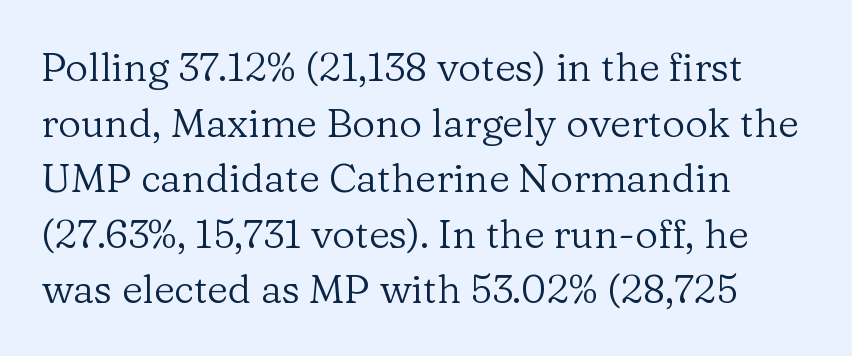
The image shows 40 px regular-weight serif type, upright; set left-aligned, normal line spacing (1.39x), normal letter spacing, not underlined; low stroke contrast and a medium x-height.
